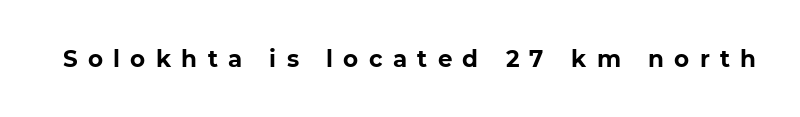
{"bold": "yes", "underline": "no", "letter_spacing": "wide", "letter_spacing_em": 0.45, "glyph_px": 23}
